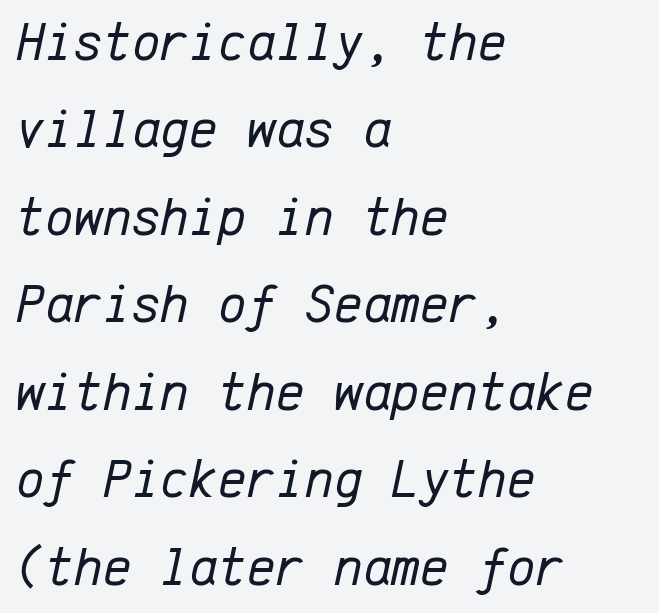
The image shows 55 px regular-weight type, italic (leaning right), monospaced; set left-aligned, normal line spacing (1.59x), normal letter spacing, not underlined; low stroke contrast and a medium x-height.
